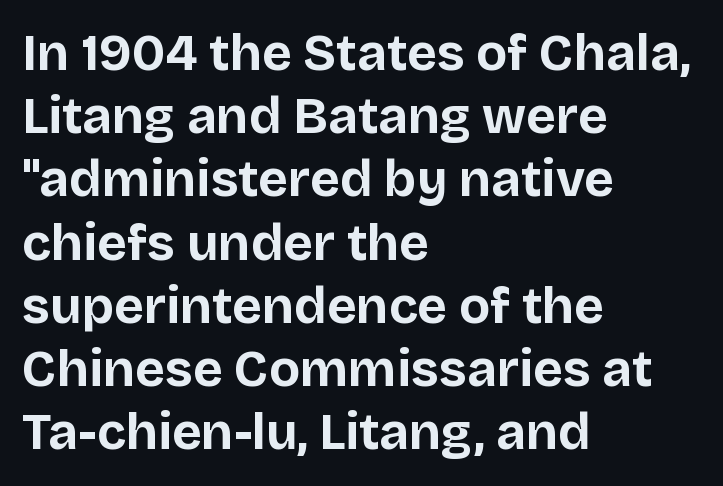
The space beneath each line is pristine and unruled. Tracking value appears to be zero — textbook default spacing. Is this a sans? Yes — the strokes have no serifs. Posture: vertical.
